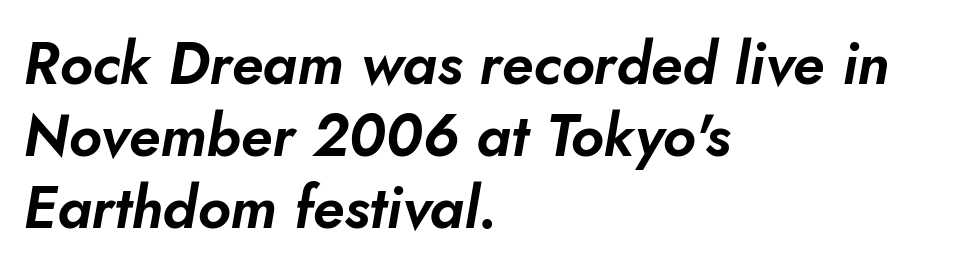
Nothing unusual about the tracking: characters are spaced as the font intends. The text block is weighted toward the left margin, trailing off unevenly rightward. This sample has the flowing, uneven cadence of proportional lettering. Observe the lean: these are italic letterforms.
